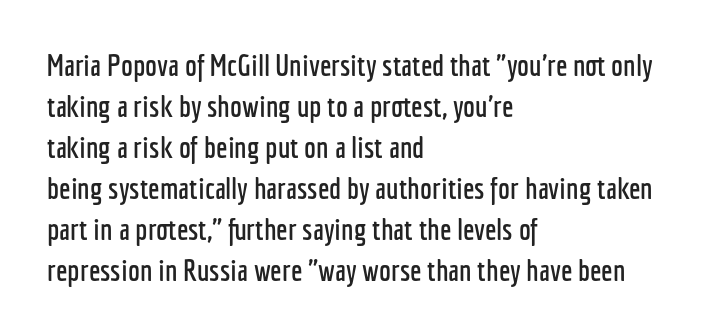
The image shows 30 px condensed sans-serif type, upright; set left-aligned, normal line spacing (1.37x), normal letter spacing, not underlined; low stroke contrast and a medium x-height.
